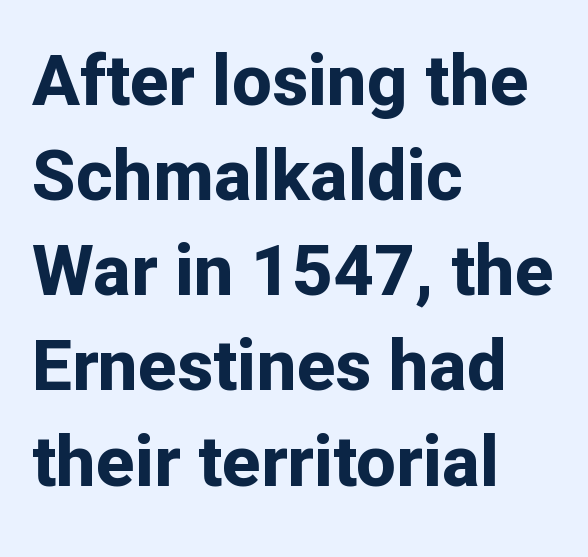
Q: Is the text bold? A: Yes.
Q: Is the text italic (slanted)? A: No, it is upright.
Q: Is the typeface a serif or a sans-serif typeface? A: Sans-serif.
Q: Is the text underlined? A: No.
Q: How is the paragraph aligned? A: Left-aligned.
Q: Is the spacing between letters normal or unusually wide? A: Normal.
Q: Is the spacing between lines tight, normal or loose? A: Normal.
Q: Width (condensed, normal, or wide)? A: Normal.
Q: Stroke contrast? A: Low.
Q: x-height? A: Medium.
Q: Monospaced? A: No.
